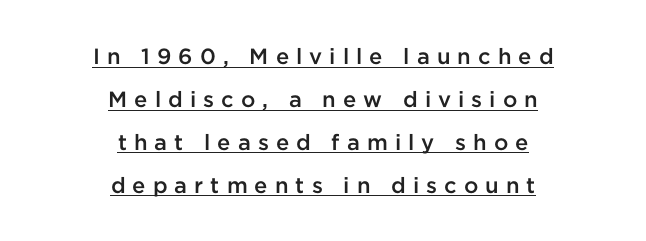
Q: Is the text bold? A: Semi-bold.
Q: Is the text italic (slanted)? A: No, it is upright.
Q: Is the text underlined? A: Yes.
Q: How is the paragraph aligned? A: Centered.
Q: Is the spacing between letters normal or unusually wide? A: Unusually wide.
Q: Is the spacing between lines tight, normal or loose? A: Loose.
